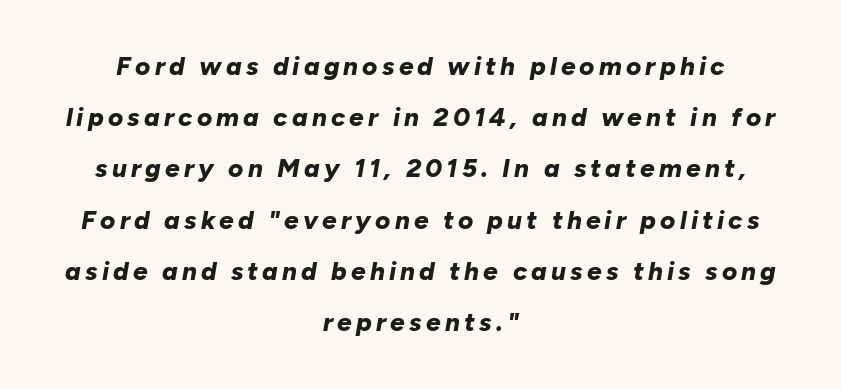
The image shows 26 px bold type, italic (leaning right); set centered, loose line spacing (1.97x), not underlined.
